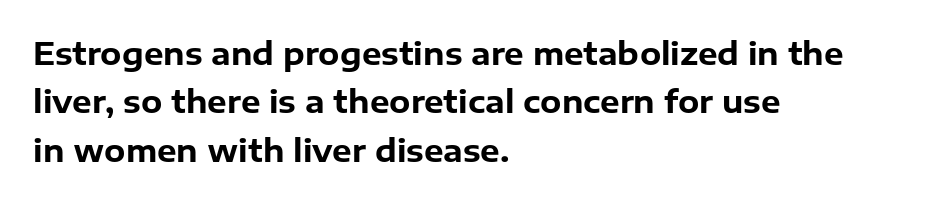
{"serif": "no", "italic": "no", "bold": "yes", "weight": "bold", "width": "normal", "stroke_contrast": "low", "x_height": "medium", "monospaced": "no", "underline": "no", "align": "left", "line_spacing": "normal", "line_spacing_ratio": 1.56, "letter_spacing": "normal", "letter_spacing_em": 0.0, "glyph_px": 31}
